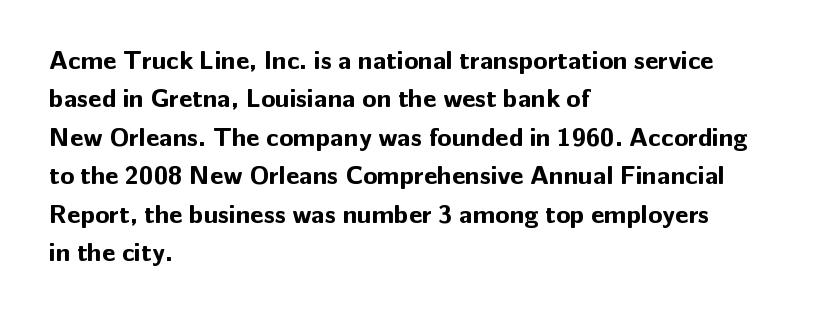
The image shows 26 px bold type, upright; set left-aligned, normal line spacing (1.48x), normal letter spacing, not underlined.
